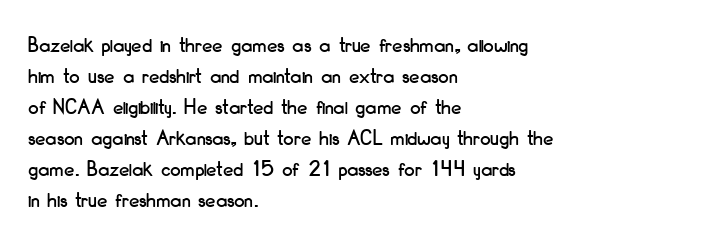
The image shows 23 px text type, upright; set left-aligned, normal line spacing (1.35x), normal letter spacing, not underlined.
